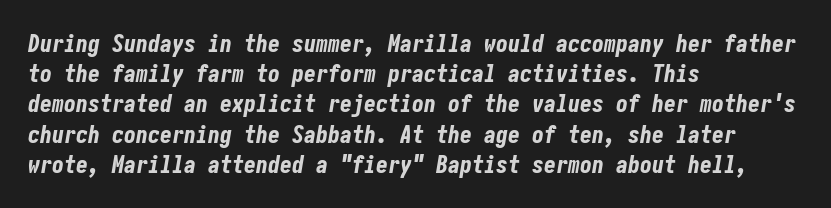
The image shows 24 px bold type, italic (leaning right); set left-aligned, normal line spacing (1.26x), normal letter spacing, not underlined.
